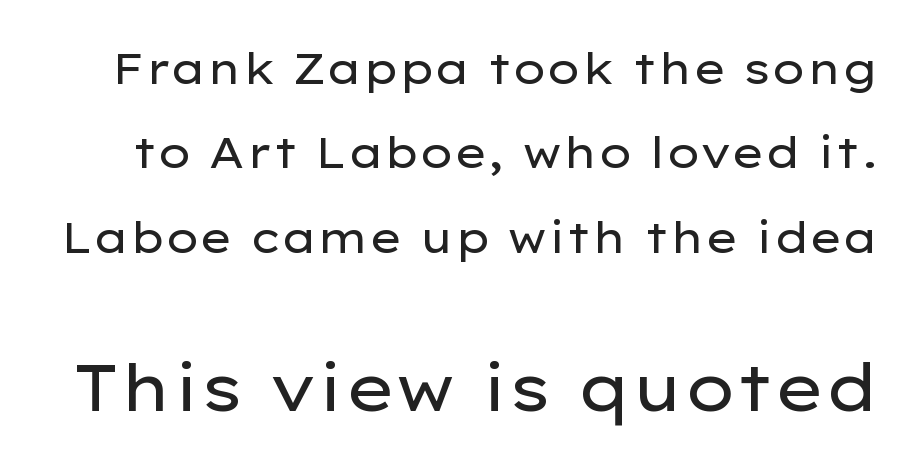
{"serif": "no", "italic": "no", "bold": "no", "weight": "regular", "width": "wide", "stroke_contrast": "low", "x_height": "medium", "monospaced": "no", "underline": "no", "line_spacing": "loose", "line_spacing_ratio": 1.96, "letter_spacing": "normal", "letter_spacing_em": 0.0, "larger_block": "second", "size_ratio": 1.51, "glyph_px": 65}
